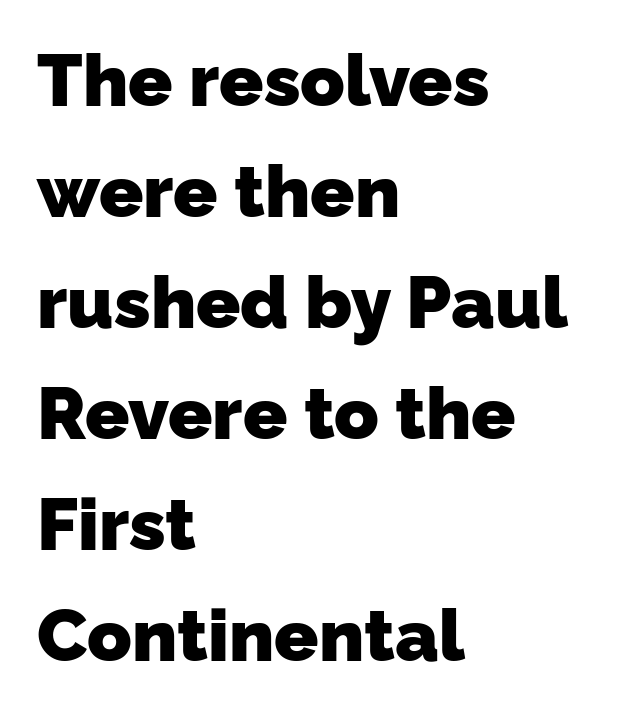
Q: Is the text bold? A: Yes.
Q: Is the typeface a serif or a sans-serif typeface? A: Sans-serif.
Q: Is the text underlined? A: No.
Q: How is the paragraph aligned? A: Left-aligned.
Q: Is the spacing between letters normal or unusually wide? A: Normal.
Q: Is the spacing between lines tight, normal or loose? A: Normal.
Q: Width (condensed, normal, or wide)? A: Normal.
Q: Stroke contrast? A: Low.
Q: x-height? A: Medium.
Q: Monospaced? A: No.
